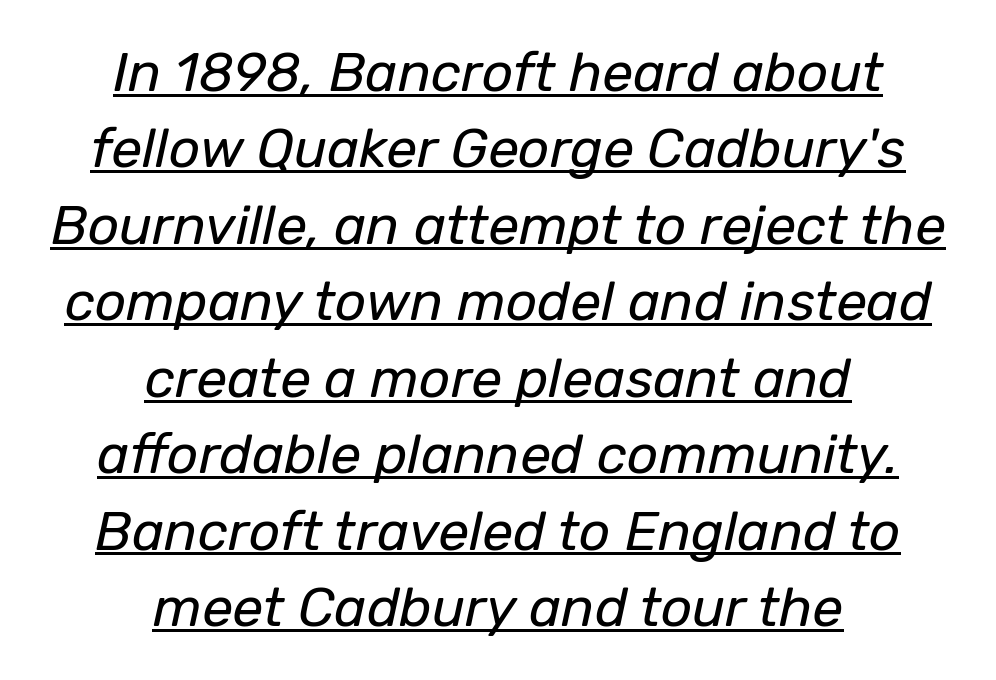
Reading down the block, each line starts at a different indent, mirrored at its end. Observe the lean: these are italic letterforms. Every word sits above its own underline. Do the characters align in a grid? No, the font is proportional. Does the leading feel generous? No, just average.
